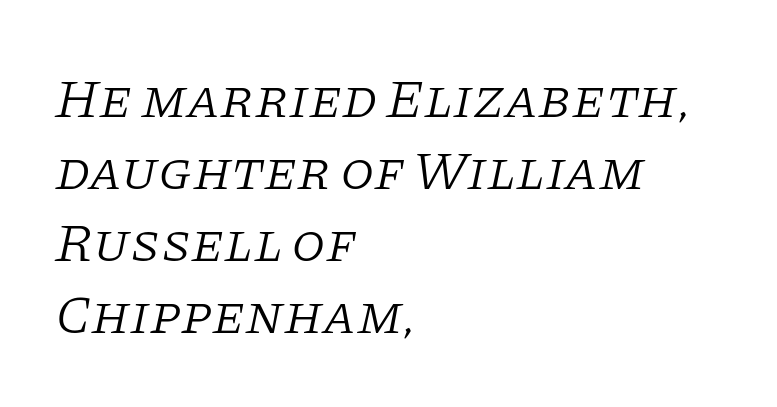
The text carries the slant typical of an italic or oblique font. Each letter keeps its own natural width here, so spacing adapts to shape. What kind of face is this? One with serifs. Glance below the letters and you will spot only blank space. Default kerning and tracking; the words read as compact shapes. The rendering anchors every line to the left-hand side.
